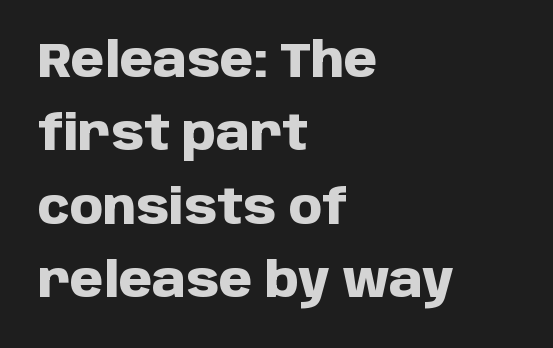
Tracking here is standard; glyphs follow each other at the usual distance. Unlike italic type, these characters show no tilt at all. The typesetting leans heavy: a genuine bold. A typesetter would call this proportional, since set widths differ per character. Are there feet on the stems? There aren't — it's a sans.
